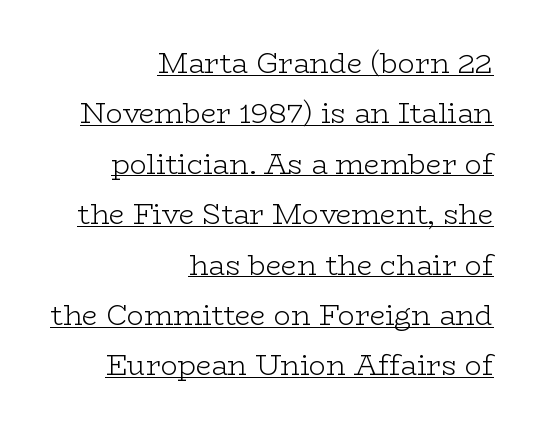
The image shows 28 px light, wide serif type, upright; set right-aligned, line spacing 1.8x, normal letter spacing, underlined; low stroke contrast and a medium x-height.
